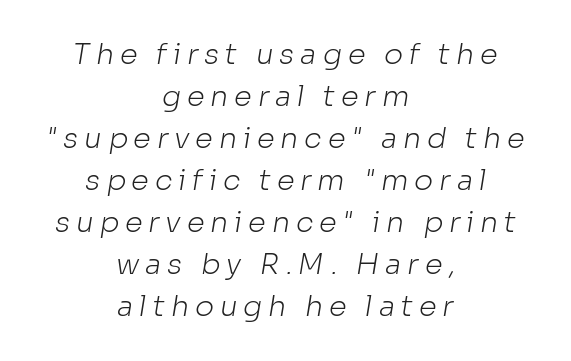
The image shows 29 px light sans-serif type; set centered, normal line spacing (1.45x), unusually wide letter spacing (+0.2 em), not underlined; low stroke contrast and a medium x-height.
